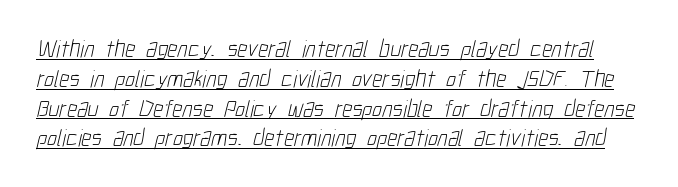
Q: Is the text bold? A: No.
Q: Is the text underlined? A: Yes.
Q: Is the spacing between letters normal or unusually wide? A: Normal.
